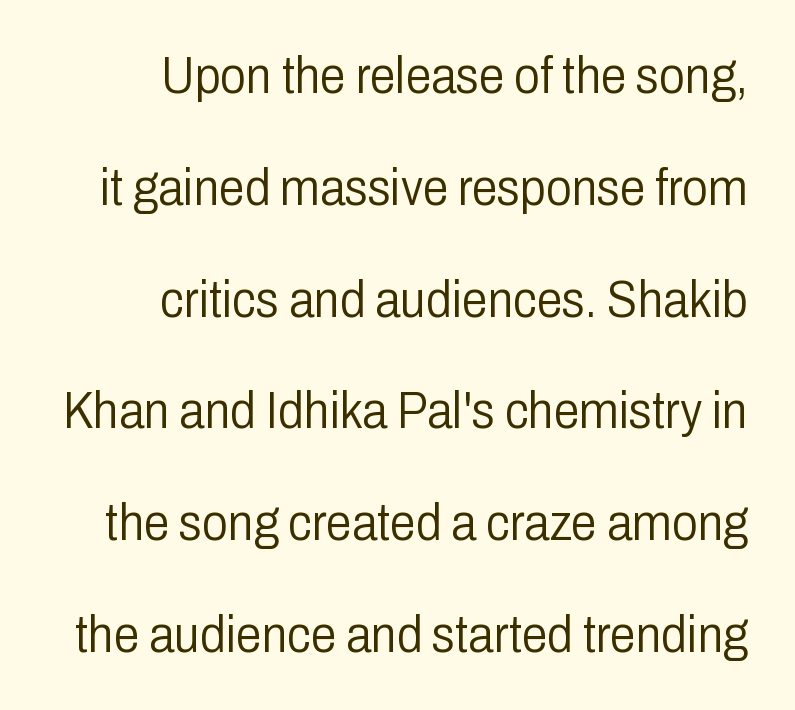
This rendering features lettering with no underline. Is this a sans? Yes — the strokes have no serifs. This block would shrink considerably if given ordinary leading; it's expanded now. There is no visible air inserted between adjacent glyphs.
